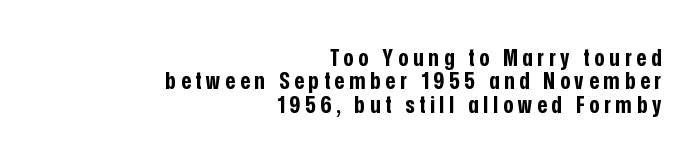
The image shows 24 px bold type, upright; set right-aligned, tight line spacing (0.97x), unusually wide letter spacing (+0.2 em), not underlined.
